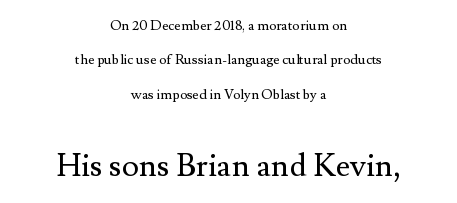
The image shows 32 px regular-weight serif type, upright; set centered, loose line spacing (2.46x), normal letter spacing, not underlined; the second (bottom) block is 2.29x larger; medium stroke contrast and a small x-height.
